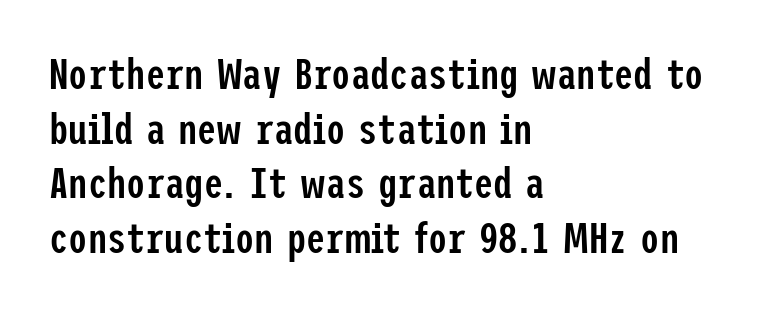
{"serif": "no", "italic": "no", "bold": "semi", "weight": "semibold", "width": "condensed", "stroke_contrast": "low", "x_height": "medium", "underline": "no", "align": "left", "line_spacing": "normal", "line_spacing_ratio": 1.27, "letter_spacing": "normal", "letter_spacing_em": 0.0, "glyph_px": 43}
